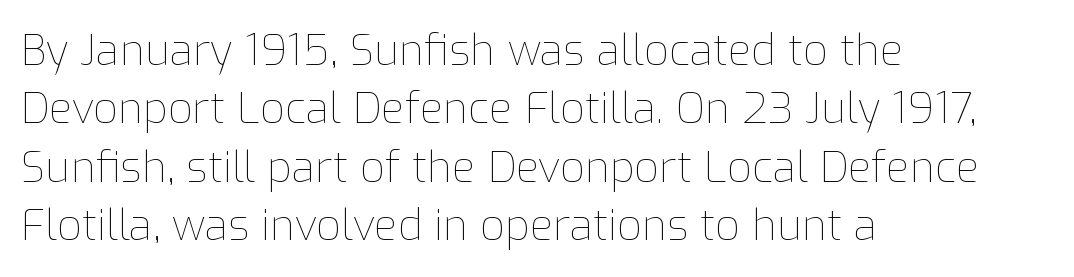
Q: Is the text bold? A: No.
Q: Is the text italic (slanted)? A: No, it is upright.
Q: Is the text underlined? A: No.
Q: How is the paragraph aligned? A: Left-aligned.
Q: Is the spacing between letters normal or unusually wide? A: Normal.
Q: Is the spacing between lines tight, normal or loose? A: Normal.
Q: Width (condensed, normal, or wide)? A: Normal.
Q: Stroke contrast? A: Low.
Q: x-height? A: Medium.
Q: Monospaced? A: No.
